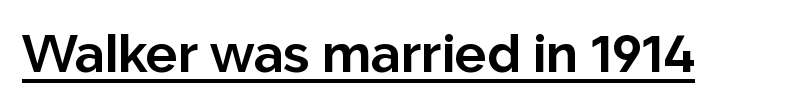
{"serif": "no", "italic": "no", "bold": "yes", "weight": "bold", "width": "normal", "stroke_contrast": "low", "x_height": "medium", "monospaced": "no", "underline": "yes", "letter_spacing": "normal", "letter_spacing_em": 0.0, "glyph_px": 53}
